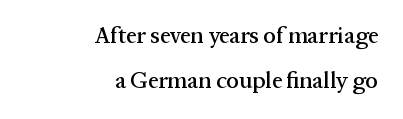
{"italic": "no", "underline": "no", "align": "right", "line_spacing": "loose", "line_spacing_ratio": 1.95, "letter_spacing": "normal", "letter_spacing_em": 0.0, "glyph_px": 23}
